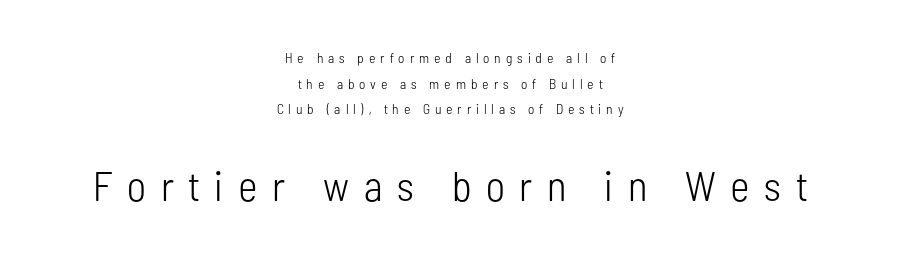
Q: Is the text bold? A: No.
Q: Is the text italic (slanted)? A: No, it is upright.
Q: Is the typeface a serif or a sans-serif typeface? A: Sans-serif.
Q: Is the text underlined? A: No.
Q: How is the paragraph aligned? A: Centered.
Q: Is the spacing between letters normal or unusually wide? A: Unusually wide.
Q: Which block of text is set in a larger size, the first (top) or the second (bottom)? A: The second (bottom) one.
Q: Width (condensed, normal, or wide)? A: Condensed.
Q: Stroke contrast? A: Low.
Q: x-height? A: Medium.
Q: Monospaced? A: No.
